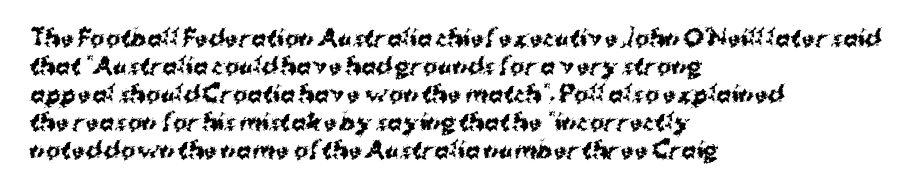
Leftover space on each line is placed entirely after the last word. Each row of text sits above clean, open space. Students, note that the glyphs here touch the page at normal intervals.
